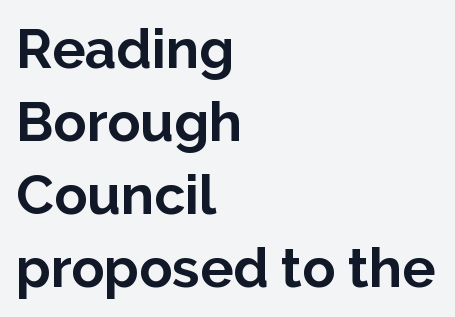
Q: Is the text bold? A: Yes.
Q: Is the text italic (slanted)? A: No, it is upright.
Q: Is the typeface a serif or a sans-serif typeface? A: Sans-serif.
Q: Is the text underlined? A: No.
Q: How is the paragraph aligned? A: Left-aligned.
Q: Is the spacing between letters normal or unusually wide? A: Normal.
Q: Is the spacing between lines tight, normal or loose? A: Normal.
Q: Width (condensed, normal, or wide)? A: Normal.
Q: Stroke contrast? A: Low.
Q: x-height? A: Medium.
Q: Monospaced? A: No.
